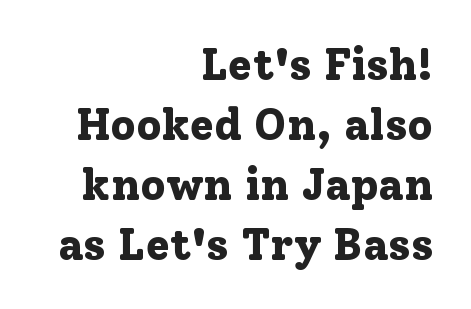
The image shows 44 px bold serif type, upright; set right-aligned, normal line spacing (1.36x), normal letter spacing, not underlined; low stroke contrast and a medium x-height.
